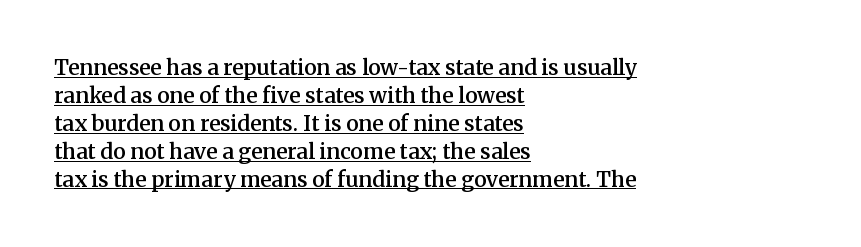
Decoration check: the copy is underlined. Heft: intermediate — a semibold. Regarding leading, the lines here are spaced in the standard way. The axis of the letterforms is exactly vertical. All the whitespace from short lines collects on the right. In terms of letterspacing, this is plain default setting.
